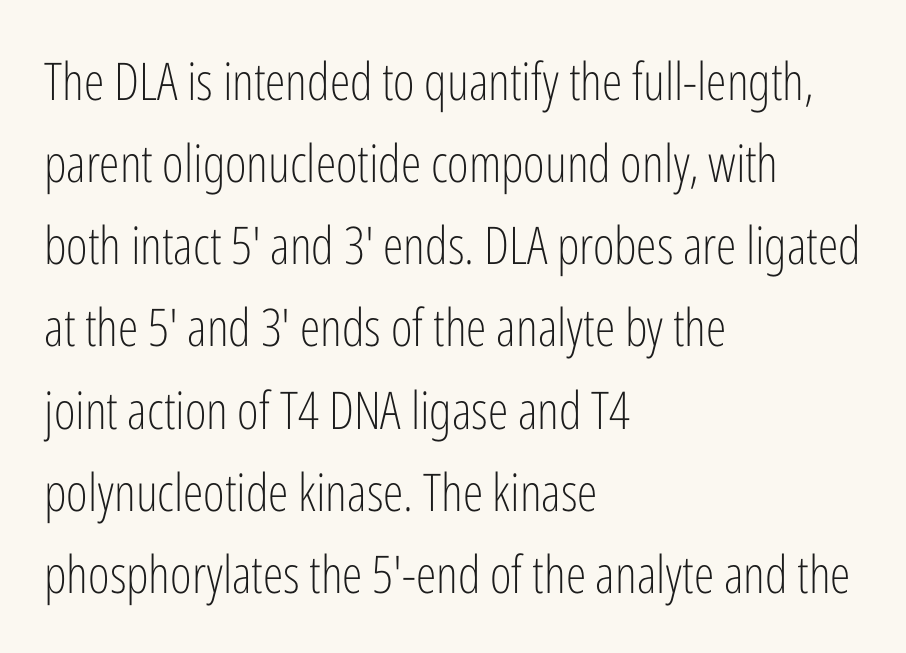
{"serif": "no", "italic": "no", "bold": "no", "weight": "light", "width": "condensed", "stroke_contrast": "low", "x_height": "medium", "monospaced": "no", "underline": "no", "align": "left", "line_spacing": "normal", "line_spacing_ratio": 1.58, "letter_spacing": "normal", "letter_spacing_em": 0.0, "glyph_px": 52}
